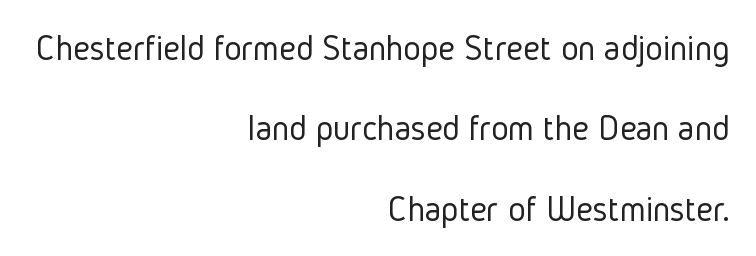
{"serif": "no", "italic": "no", "bold": "no", "weight": "light", "width": "condensed", "stroke_contrast": "low", "x_height": "medium", "monospaced": "no", "underline": "no", "align": "right", "line_spacing": "loose", "line_spacing_ratio": 2.17, "letter_spacing": "normal", "letter_spacing_em": 0.0, "glyph_px": 37}
